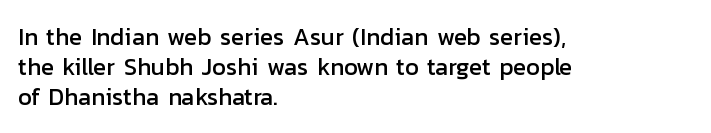
This sample uses an upright cut, with every glyph sitting square on the baseline. The space beneath each line is pristine and unruled. Short note: letters normally spaced. A classic flush-left, rag-right setting is used for this passage.
